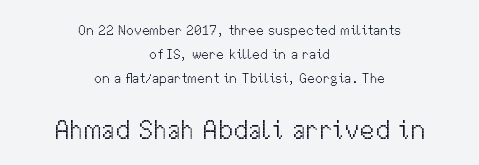
Q: Is the text bold? A: No.
Q: Is the text italic (slanted)? A: No, it is upright.
Q: Is the text underlined? A: No.
Q: How is the paragraph aligned? A: Centered.
Q: Is the spacing between letters normal or unusually wide? A: Normal.
Q: Is the spacing between lines tight, normal or loose? A: Normal.
Q: Which block of text is set in a larger size, the first (top) or the second (bottom)? A: The second (bottom) one.
